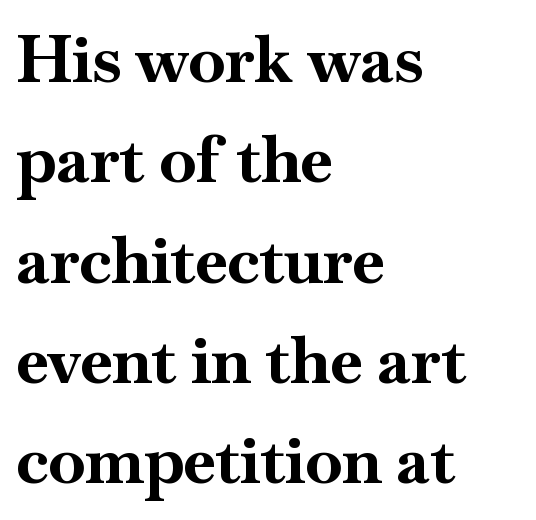
One glance says typical: line gaps are just what's usual. The typesetter chose a ragged-right arrangement here. These lines carry a lot of weight — the face is fully bold. Look at the tracking — it's just the regular setting, nothing added. These lines were composed using upright roman letters.
